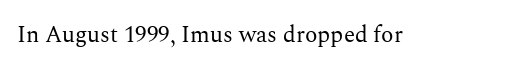
{"italic": "no", "bold": "no", "underline": "no", "letter_spacing": "normal", "letter_spacing_em": 0.0, "glyph_px": 23}
